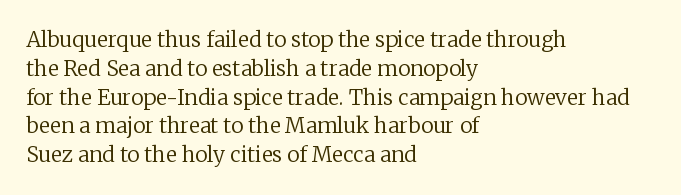
Q: Is the text bold? A: No.
Q: Is the text italic (slanted)? A: No, it is upright.
Q: Is the text underlined? A: No.
Q: How is the paragraph aligned? A: Left-aligned.
Q: Is the spacing between letters normal or unusually wide? A: Normal.
Q: Is the spacing between lines tight, normal or loose? A: Normal.
